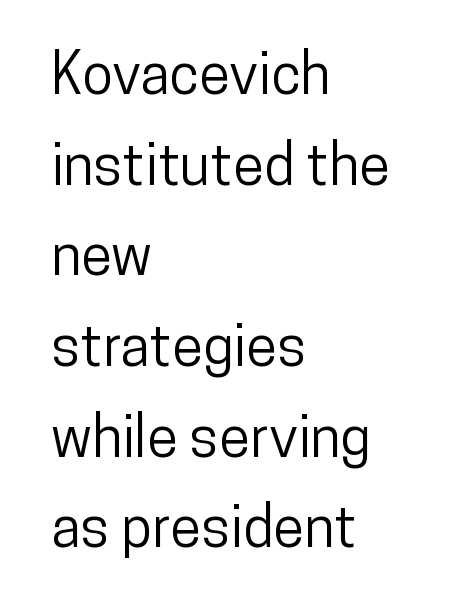
{"serif": "no", "italic": "no", "width": "condensed", "stroke_contrast": "low", "x_height": "medium", "monospaced": "no", "underline": "no", "align": "left", "line_spacing": "normal", "line_spacing_ratio": 1.59, "letter_spacing": "normal", "letter_spacing_em": 0.0, "glyph_px": 57}
